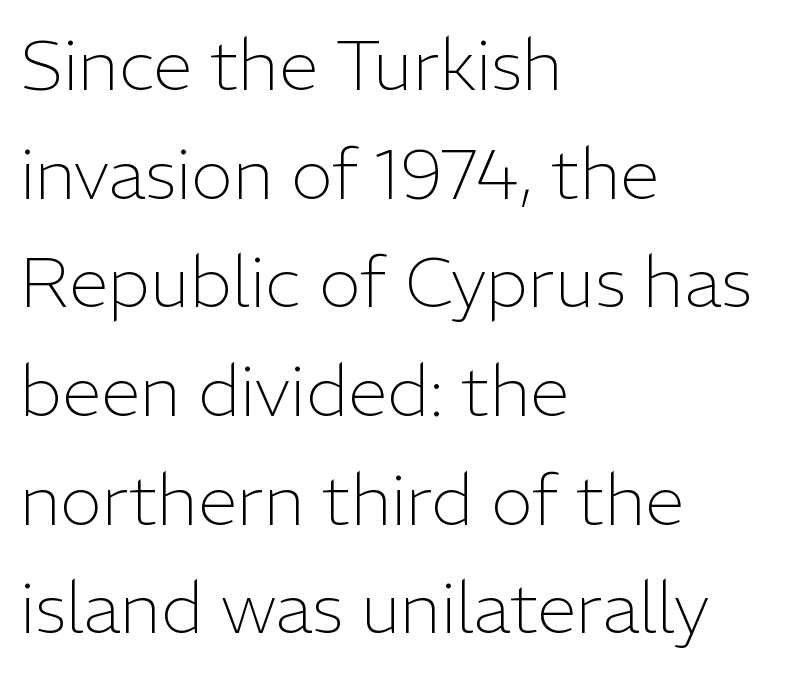
Vertical stems look standard width or narrower in stroke. The zone under the glyphs is completely vacant. Varying glyph widths throughout — classic text-font behaviour. Vertical strokes here are truly vertical.
